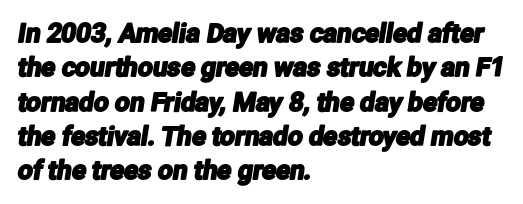
{"underline": "no", "align": "left", "line_spacing": "normal", "line_spacing_ratio": 1.32, "letter_spacing": "normal", "letter_spacing_em": 0.0, "glyph_px": 26}
